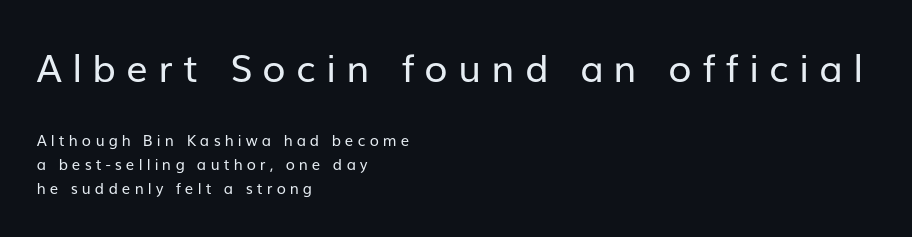
Is this a heavy cut? Hardly; it is regular or lighter. You could not count columns in this text — the font is proportionally spaced. The font's upright variant was chosen for this text. There is plenty of visible air inserted between adjacent glyphs. Casual observation: everything's shoved over to the left.
